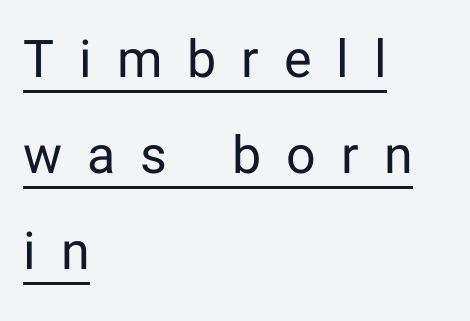
Q: Is the text bold? A: No.
Q: Is the text italic (slanted)? A: No, it is upright.
Q: Is the typeface a serif or a sans-serif typeface? A: Sans-serif.
Q: Is the text underlined? A: Yes.
Q: How is the paragraph aligned? A: Left-aligned.
Q: Is the spacing between letters normal or unusually wide? A: Unusually wide.
Q: Width (condensed, normal, or wide)? A: Normal.
Q: Stroke contrast? A: Low.
Q: x-height? A: Medium.
Q: Monospaced? A: No.
